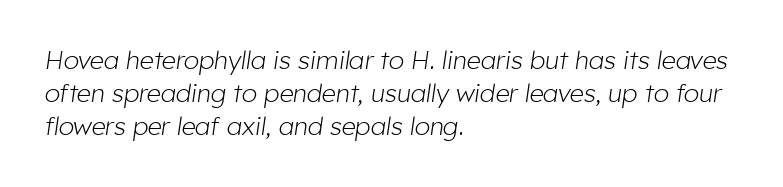
{"italic": "yes", "lean": "right", "slant_degrees": 8, "bold": "no", "underline": "no", "align": "left", "line_spacing": "normal", "line_spacing_ratio": 1.33, "letter_spacing": "normal", "letter_spacing_em": 0.0, "glyph_px": 25}
